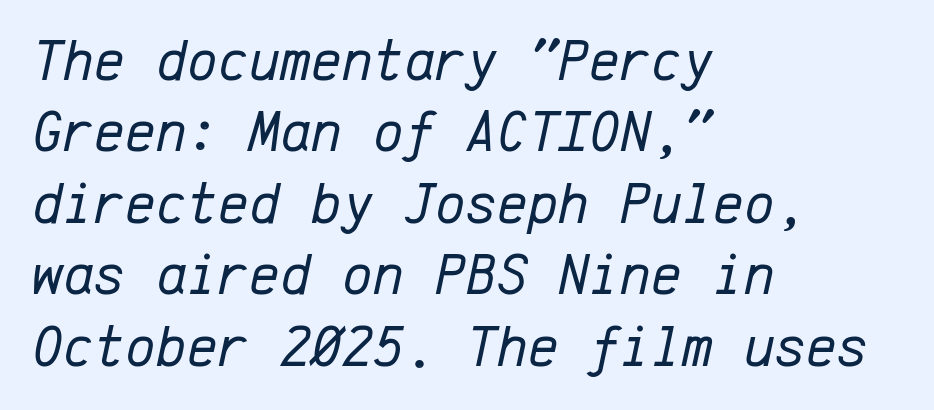
Is this a fixed-width face? Yes — each glyph sits in an identical cell. The typesetting does not lean heavy: it is not bold. The letterforms sit shoulder to shoulder at normal distance. The area under the type is left untouched. If you drew a line through each stem, it would be angled.
